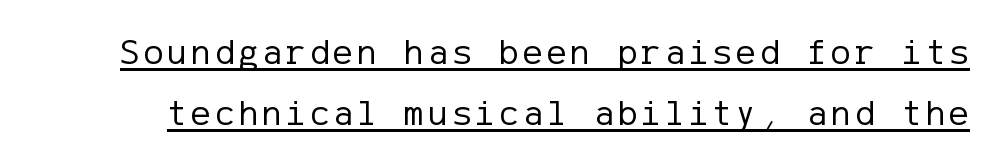
{"serif": "no", "italic": "no", "bold": "no", "weight": "regular", "width": "normal", "stroke_contrast": "low", "x_height": "medium", "underline": "yes", "line_spacing": "normal", "line_spacing_ratio": 1.65, "glyph_px": 37}
